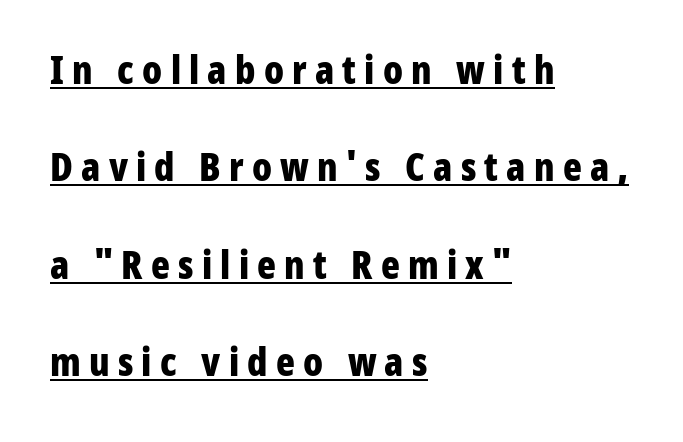
Typographic density is high because the face is bold. Visually the block forms a straight wall on the left and a jagged coastline on the right. The glyphs are accompanied by a horizontal stroke just below them. The letters stand straight up with perfectly vertical stems.
